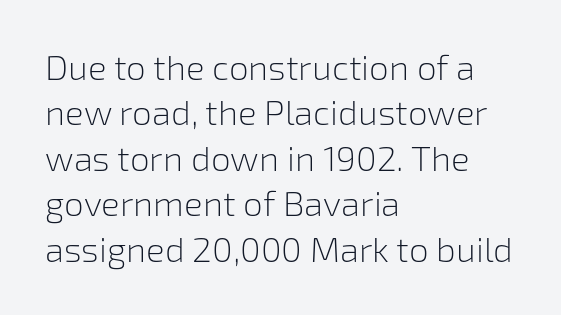
{"serif": "no", "italic": "no", "bold": "no", "weight": "light", "width": "normal", "stroke_contrast": "low", "x_height": "medium", "monospaced": "no", "underline": "no", "align": "left", "line_spacing": "normal", "line_spacing_ratio": 1.3, "letter_spacing": "normal", "letter_spacing_em": 0.0, "glyph_px": 35}
